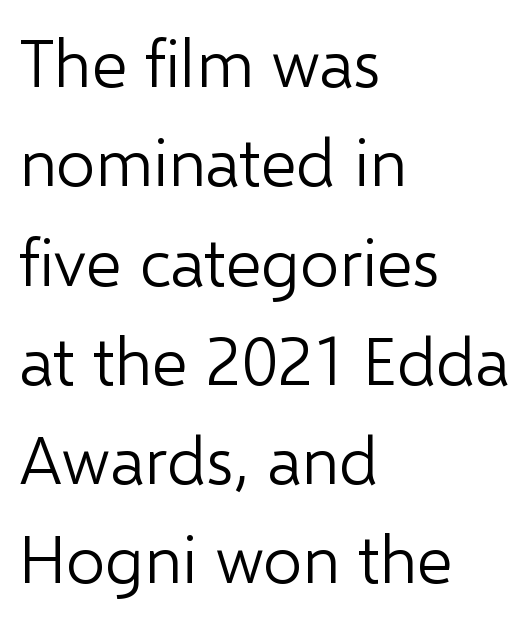
The image shows 68 px light sans-serif type, upright; set left-aligned, normal line spacing (1.46x), normal letter spacing, not underlined; low stroke contrast and a medium x-height.
